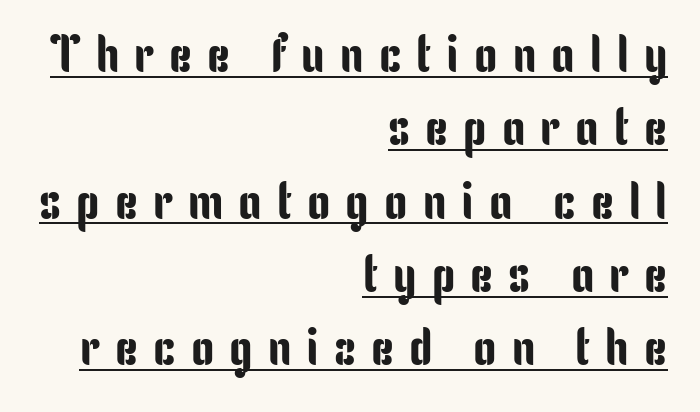
{"serif": "no", "italic": "no", "width": "condensed", "stroke_contrast": "low", "x_height": "medium", "monospaced": "no", "underline": "yes", "align": "right", "line_spacing": "normal", "line_spacing_ratio": 1.41, "letter_spacing": "wide", "letter_spacing_em": 0.29, "glyph_px": 52}
